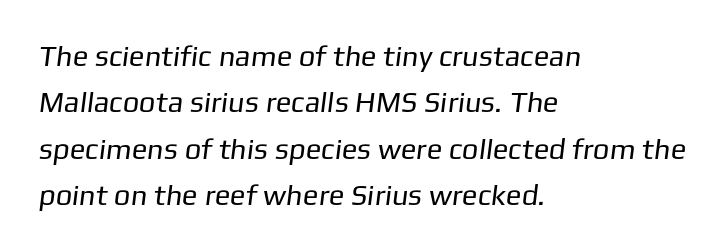
{"serif": "no", "bold": "no", "weight": "regular", "width": "normal", "stroke_contrast": "low", "x_height": "medium", "monospaced": "no", "underline": "no", "align": "left", "line_spacing": "normal", "line_spacing_ratio": 1.6, "letter_spacing": "normal", "letter_spacing_em": 0.0, "glyph_px": 29}
